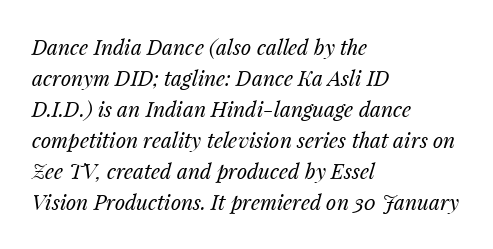
Q: Is the text bold? A: No.
Q: Is the text italic (slanted)? A: Yes, it leans right by about 14 degrees.
Q: Is the text underlined? A: No.
Q: How is the paragraph aligned? A: Left-aligned.
Q: Is the spacing between letters normal or unusually wide? A: Normal.
Q: Is the spacing between lines tight, normal or loose? A: Normal.
